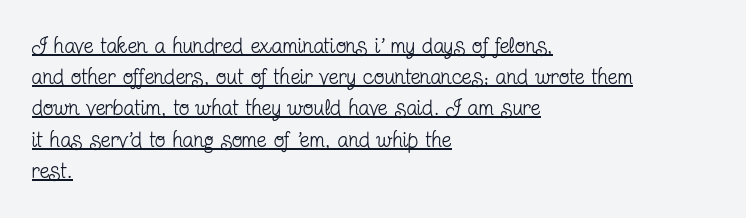
Casual observation: everything's shoved over to the left. Standard letterfit; no display-style spreading of the glyphs. Do the letters lean? They stand straight. If you measured baseline to baseline, you'd find a middling distance. Check the space under the baseline: a stroke is drawn there. The characters are drawn with everyday or finer stroke widths.
